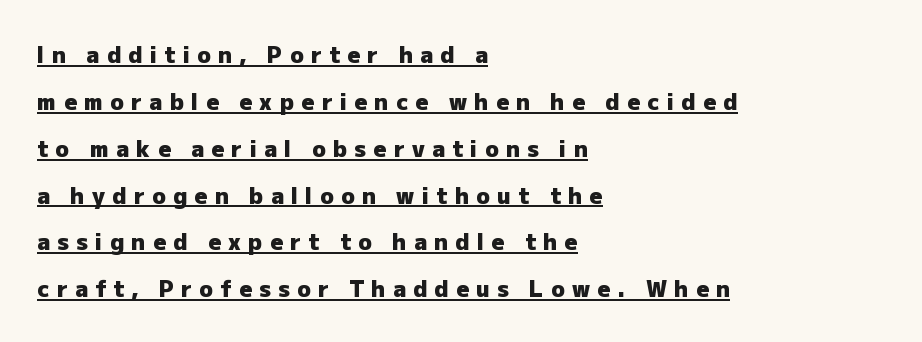
Q: Is the text bold? A: Yes.
Q: Is the text italic (slanted)? A: No, it is upright.
Q: Is the text underlined? A: Yes.
Q: How is the paragraph aligned? A: Left-aligned.
Q: Is the spacing between letters normal or unusually wide? A: Unusually wide.
Q: Is the spacing between lines tight, normal or loose? A: Loose.
